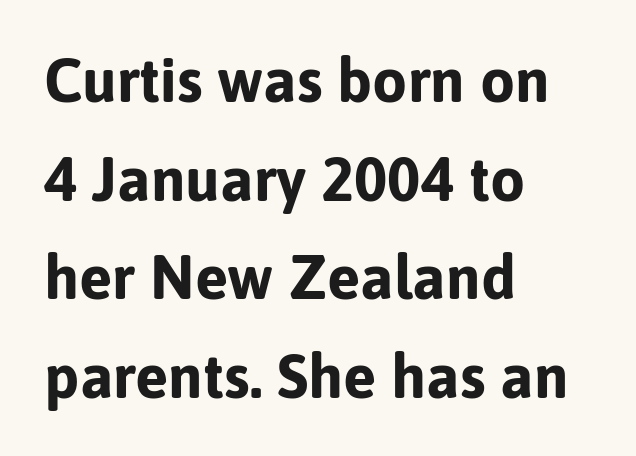
{"serif": "no", "italic": "no", "bold": "yes", "weight": "bold", "width": "normal", "stroke_contrast": "low", "x_height": "medium", "monospaced": "no", "underline": "no", "align": "left", "line_spacing": "normal", "line_spacing_ratio": 1.59, "letter_spacing": "normal", "letter_spacing_em": 0.0, "glyph_px": 62}
